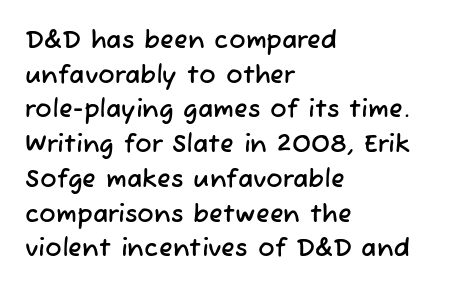
{"underline": "no", "align": "left", "line_spacing": "normal", "line_spacing_ratio": 1.39, "letter_spacing": "normal", "letter_spacing_em": 0.0, "glyph_px": 25}
